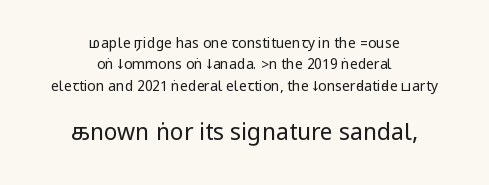
Q: Is the text bold? A: No.
Q: Is the text italic (slanted)? A: No, it is upright.
Q: Is the text underlined? A: No.
Q: How is the paragraph aligned? A: Centered.
Q: Is the spacing between letters normal or unusually wide? A: Normal.
Q: Is the spacing between lines tight, normal or loose? A: Normal.
Q: Which block of text is set in a larger size, the first (top) or the second (bottom)? A: The second (bottom) one.
